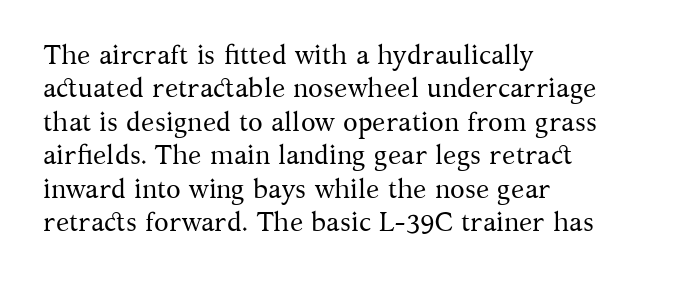
Q: Is the text bold? A: No.
Q: Is the text italic (slanted)? A: No, it is upright.
Q: Is the text underlined? A: No.
Q: How is the paragraph aligned? A: Left-aligned.
Q: Is the spacing between letters normal or unusually wide? A: Normal.
